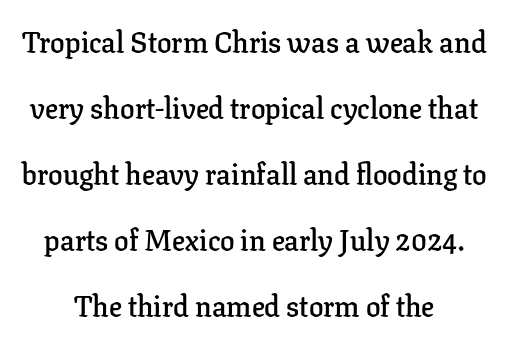
{"serif": "yes", "italic": "no", "bold": "semi", "weight": "semibold", "width": "normal", "stroke_contrast": "low", "x_height": "medium", "monospaced": "no", "underline": "no", "align": "center", "line_spacing": "loose", "line_spacing_ratio": 2.28, "letter_spacing": "normal", "letter_spacing_em": 0.0, "glyph_px": 29}
